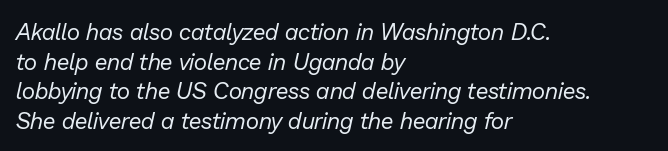
Q: Is the text bold? A: No.
Q: Is the text italic (slanted)? A: Yes, it leans right by about 13 degrees.
Q: Is the text underlined? A: No.
Q: How is the paragraph aligned? A: Left-aligned.
Q: Is the spacing between letters normal or unusually wide? A: Normal.
Q: Is the spacing between lines tight, normal or loose? A: Normal.
